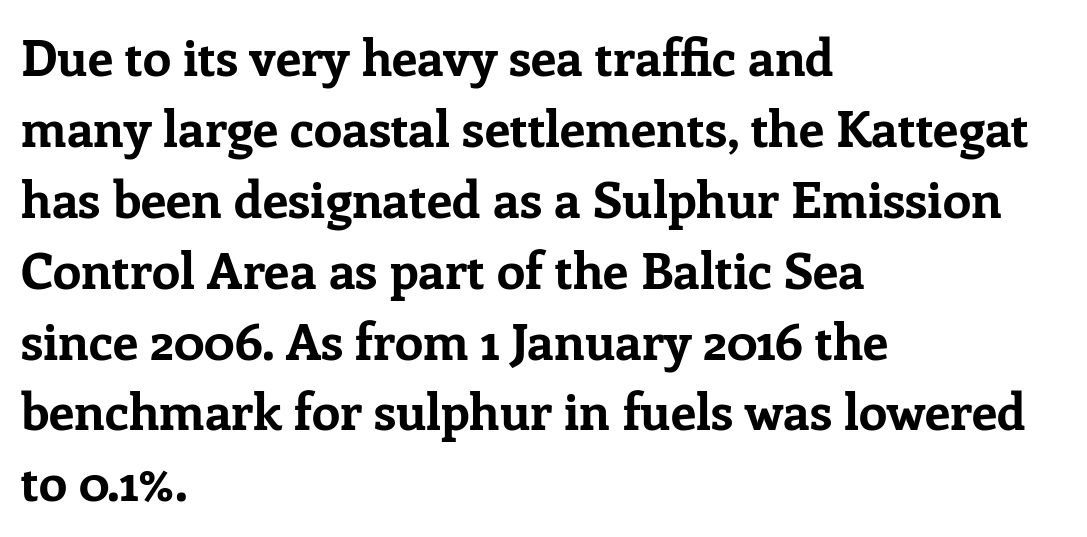
The image shows 51 px bold serif type, upright; set left-aligned, normal line spacing (1.39x), normal letter spacing, not underlined; low stroke contrast and a medium x-height.
